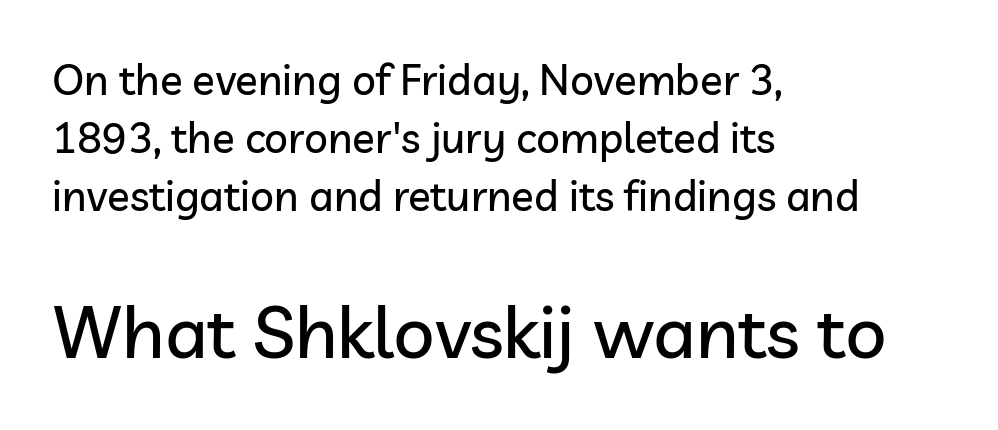
Visually the block forms a straight wall on the left and a jagged coastline on the right. This rendering leaves character spacing at its baseline value. Evenly set lines give the paragraph a standard silhouette. Unmarked baselines from the first word to the last.
